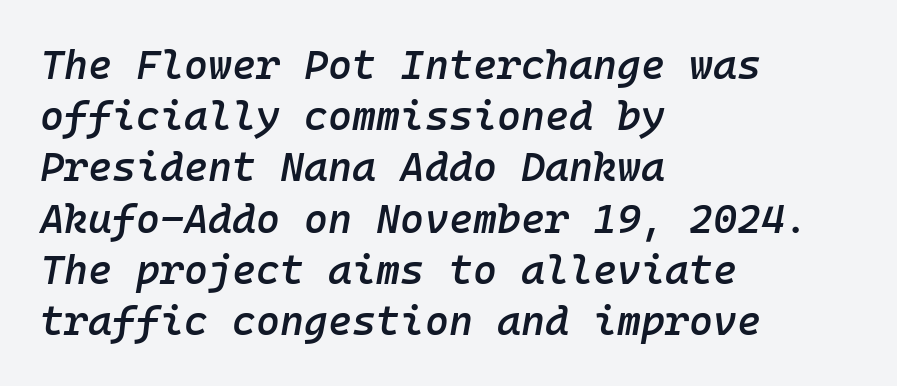
Q: Is the text bold? A: Semi-bold.
Q: Is the text italic (slanted)? A: Yes, it leans right by about 10 degrees.
Q: Is the text underlined? A: No.
Q: How is the paragraph aligned? A: Left-aligned.
Q: Is the spacing between letters normal or unusually wide? A: Normal.
Q: Is the spacing between lines tight, normal or loose? A: Normal.
Q: Width (condensed, normal, or wide)? A: Normal.
Q: Stroke contrast? A: Low.
Q: x-height? A: Medium.
Q: Monospaced? A: Yes.
